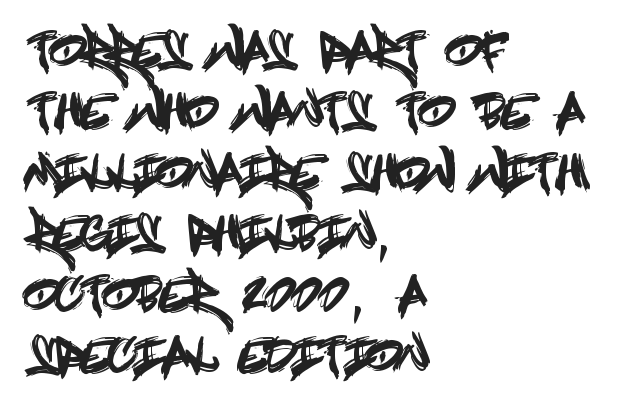
The image shows 47 px condensed sans-serif type; set left-aligned, normal line spacing (1.3x), normal letter spacing, not underlined; a large x-height.
